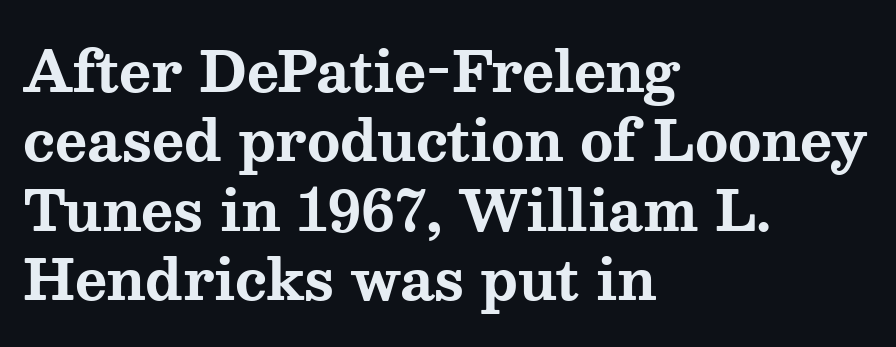
You'd pick this weight for a headline — it's a proper bold. This sample has the flowing, uneven cadence of proportional lettering. These lines stack with their left ends in a neat column. The text was rendered using a seriffed face with decorative stroke endings. Between one letter and the next there's only the usual sliver of space. Every stem runs plumb, perpendicular to the baseline.
